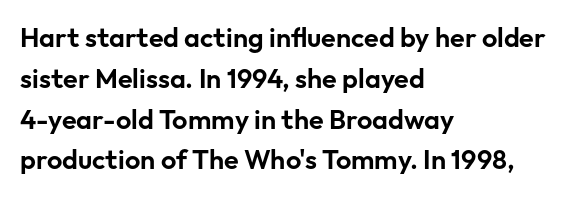
Q: Is the text italic (slanted)? A: No, it is upright.
Q: Is the text underlined? A: No.
Q: How is the paragraph aligned? A: Left-aligned.
Q: Is the spacing between letters normal or unusually wide? A: Normal.
Q: Is the spacing between lines tight, normal or loose? A: Normal.
